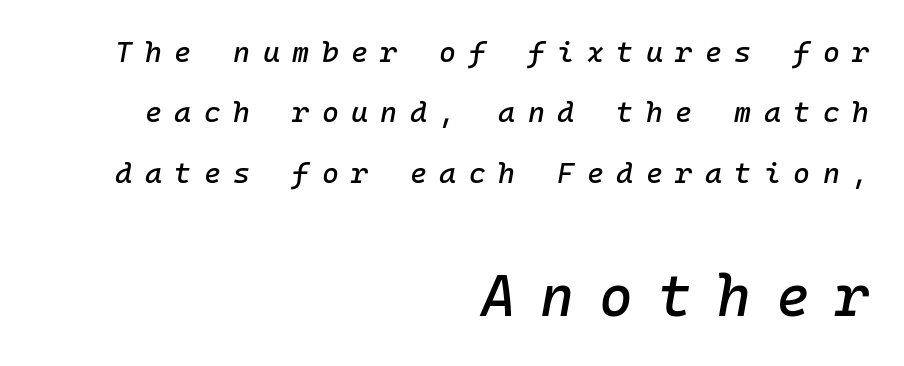
Q: Is the text italic (slanted)? A: Yes, it leans right by about 10 degrees.
Q: Is the text underlined? A: No.
Q: How is the paragraph aligned? A: Right-aligned.
Q: Is the spacing between letters normal or unusually wide? A: Unusually wide.
Q: Is the spacing between lines tight, normal or loose? A: Loose.
Q: Which block of text is set in a larger size, the first (top) or the second (bottom)? A: The second (bottom) one.
Q: Width (condensed, normal, or wide)? A: Normal.
Q: Stroke contrast? A: Low.
Q: x-height? A: Medium.
Q: Monospaced? A: Yes.
